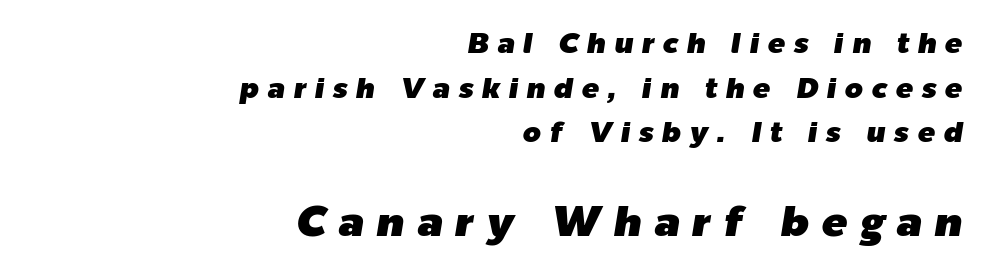
Q: Is the text italic (slanted)? A: Yes, it leans right by about 9 degrees.
Q: Is the text underlined? A: No.
Q: How is the paragraph aligned? A: Right-aligned.
Q: Is the spacing between letters normal or unusually wide? A: Unusually wide.
Q: Is the spacing between lines tight, normal or loose? A: Normal.
Q: Which block of text is set in a larger size, the first (top) or the second (bottom)? A: The second (bottom) one.
Q: Width (condensed, normal, or wide)? A: Normal.
Q: Stroke contrast? A: Low.
Q: x-height? A: Medium.
Q: Monospaced? A: No.
